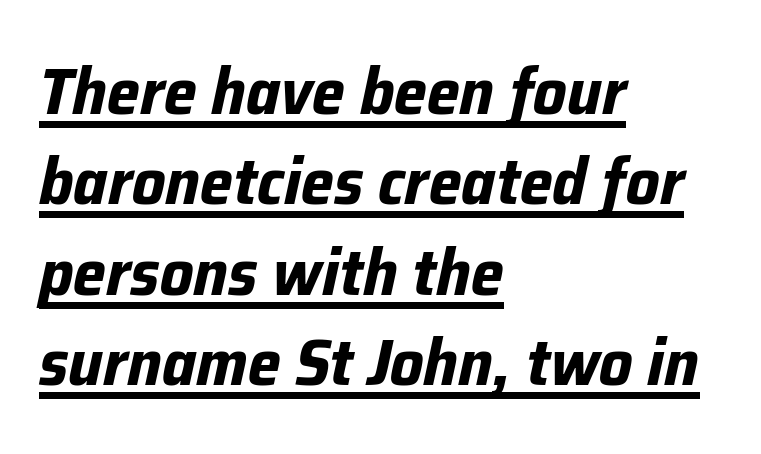
The image shows 66 px bold type, italic (leaning right); set left-aligned, normal line spacing (1.37x), normal letter spacing, underlined; low stroke contrast and a medium x-height.
